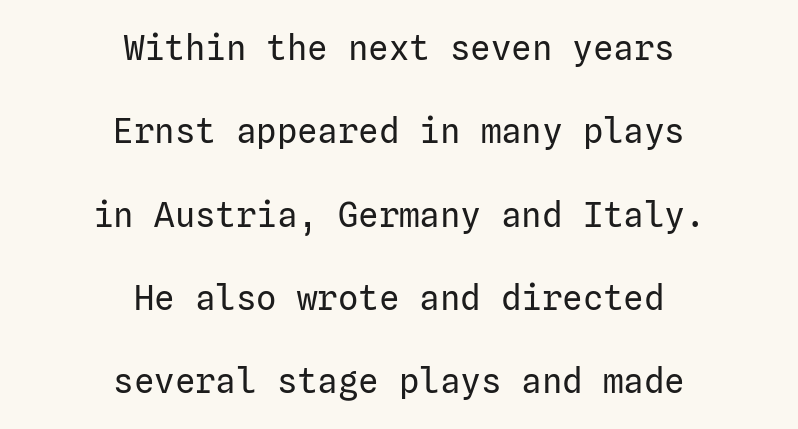
Q: Is the text bold? A: No.
Q: Is the text italic (slanted)? A: No, it is upright.
Q: Is the typeface a serif or a sans-serif typeface? A: Sans-serif.
Q: Is the text underlined? A: No.
Q: How is the paragraph aligned? A: Centered.
Q: Is the spacing between letters normal or unusually wide? A: Normal.
Q: Is the spacing between lines tight, normal or loose? A: Loose.
Q: Width (condensed, normal, or wide)? A: Normal.
Q: Stroke contrast? A: Low.
Q: x-height? A: Medium.
